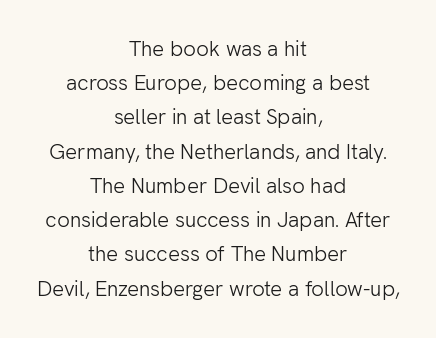
The image shows 21 px text type, upright; set centered, normal line spacing (1.63x), normal letter spacing, not underlined.
